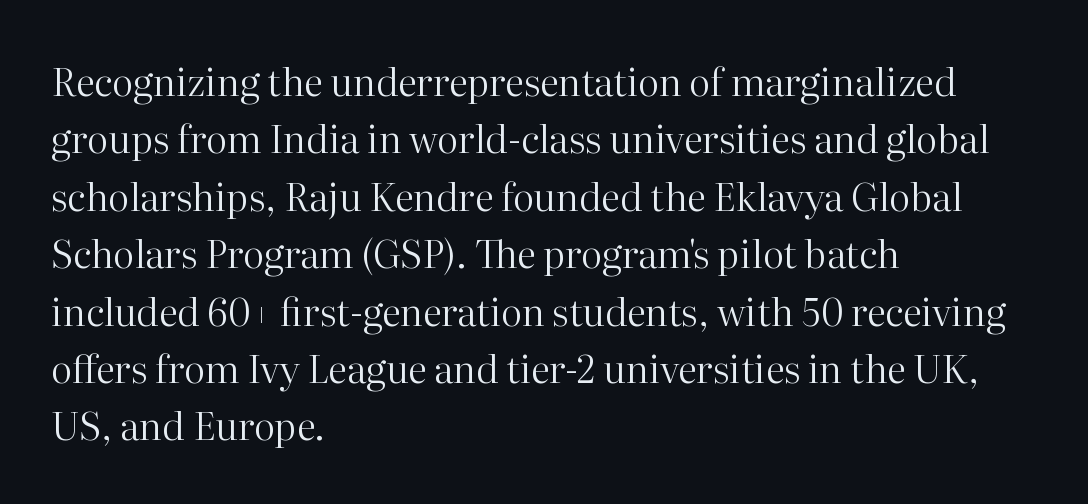
{"serif": "yes", "italic": "no", "bold": "no", "weight": "regular", "width": "normal", "stroke_contrast": "high", "x_height": "medium", "monospaced": "no", "underline": "no", "align": "left", "line_spacing": "normal", "line_spacing_ratio": 1.51, "letter_spacing": "normal", "letter_spacing_em": 0.0, "glyph_px": 38}
